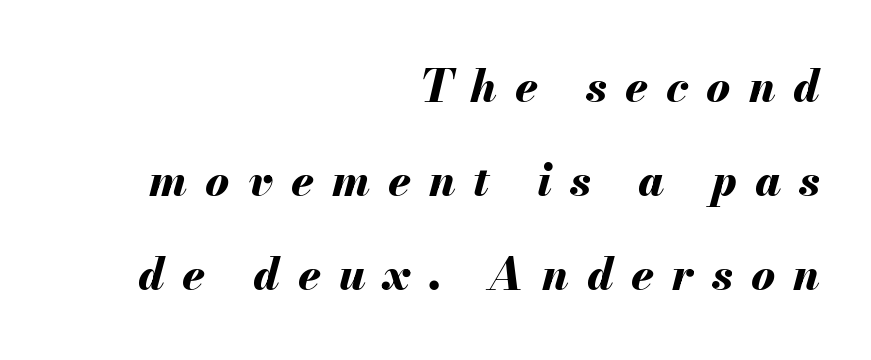
{"italic": "yes", "lean": "right", "slant_degrees": 13, "bold": "yes", "weight": "bold", "width": "normal", "stroke_contrast": "medium", "x_height": "small", "monospaced": "no", "underline": "no", "align": "right", "line_spacing": "loose", "line_spacing_ratio": 2.09, "letter_spacing": "wide", "letter_spacing_em": 0.4, "glyph_px": 45}
